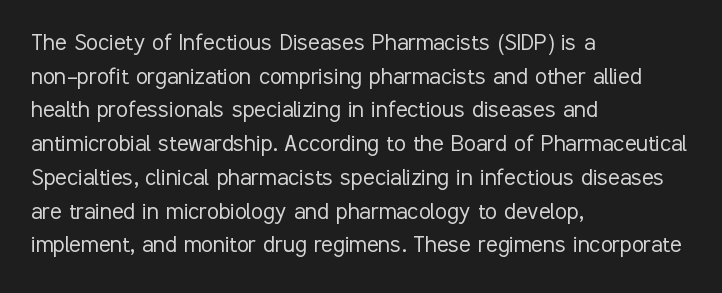
Whoever set this chose a conventional vertical rhythm. Each stroke keeps to a modest, everyday thickness or less. Is there any slant? The stems are plumb. Any mark beneath the type? The region is blank. Horizontal alignment here is leftward, the default for most running prose.
